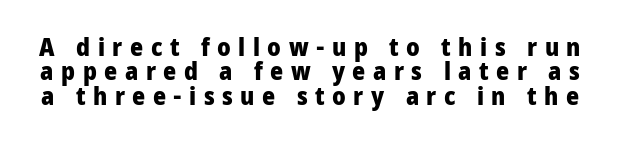
{"italic": "no", "bold": "yes", "underline": "no", "line_spacing": "tight", "line_spacing_ratio": 0.98, "letter_spacing": "wide", "letter_spacing_em": 0.3, "glyph_px": 25}
